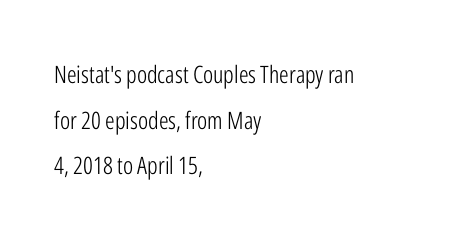
Q: Is the text bold? A: No.
Q: Is the text italic (slanted)? A: No, it is upright.
Q: Is the text underlined? A: No.
Q: How is the paragraph aligned? A: Left-aligned.
Q: Is the spacing between letters normal or unusually wide? A: Normal.
Q: Is the spacing between lines tight, normal or loose? A: Loose.
